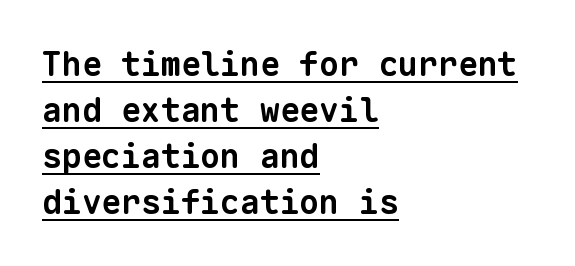
{"serif": "no", "bold": "yes", "weight": "bold", "width": "normal", "stroke_contrast": "low", "x_height": "medium", "monospaced": "yes", "underline": "yes", "align": "left", "line_spacing": "normal", "line_spacing_ratio": 1.39, "letter_spacing": "normal", "letter_spacing_em": 0.0, "glyph_px": 33}
